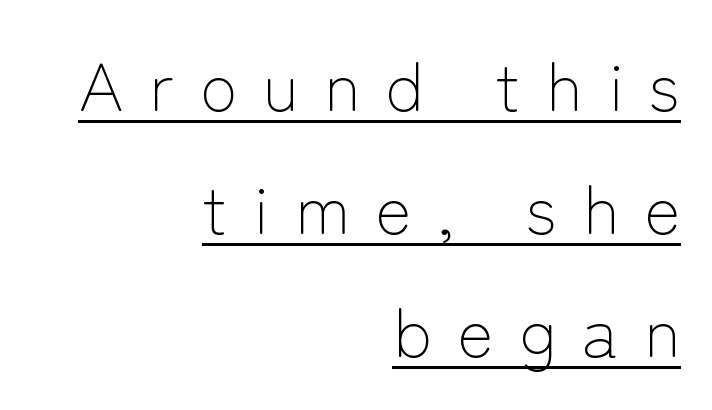
{"serif": "no", "italic": "no", "bold": "no", "weight": "light", "width": "normal", "stroke_contrast": "low", "x_height": "medium", "monospaced": "no", "underline": "yes", "align": "right", "line_spacing_ratio": 1.81, "letter_spacing": "wide", "letter_spacing_em": 0.38, "glyph_px": 68}
